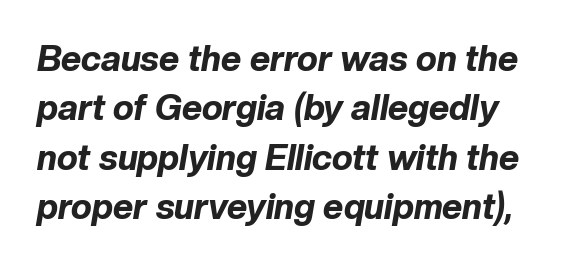
Honestly, the letter spacing is just normal — you wouldn't notice it. Bare-footed words on every line. Look at the stroke-to-counter ratio: heavy, a bold. The letters advance in unequal steps, a hallmark of proportional type. Successive baselines arrive at the customary interval.
